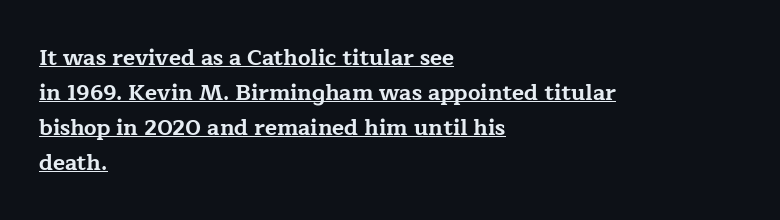
{"italic": "no", "bold": "yes", "underline": "yes", "align": "left", "line_spacing": "normal", "line_spacing_ratio": 1.59, "letter_spacing": "normal", "letter_spacing_em": 0.0, "glyph_px": 22}
